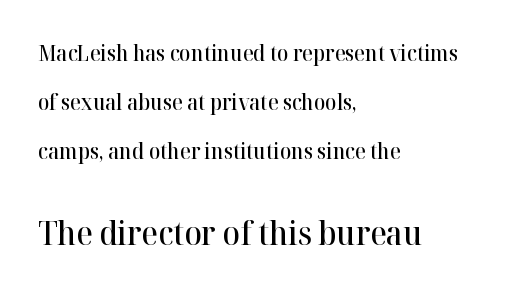
Regarding serifs, this sample has them. The compositor pushed each line to the left boundary. Compared with typical body copy, the letter spacing here is the same. The gap between lines stays unmarked.
